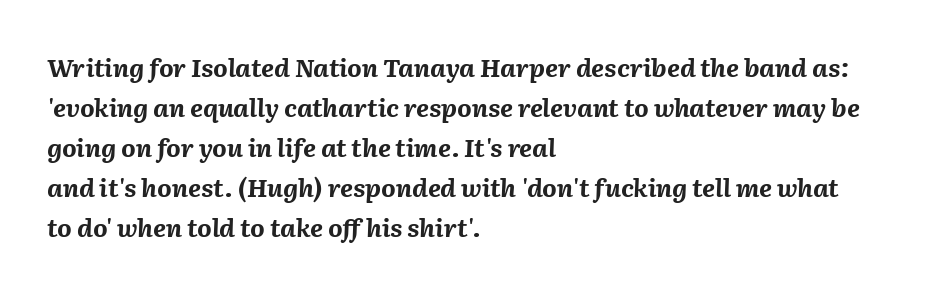
The image shows 25 px bold type, italic (leaning right); set left-aligned, normal line spacing (1.6x), normal letter spacing, not underlined.
